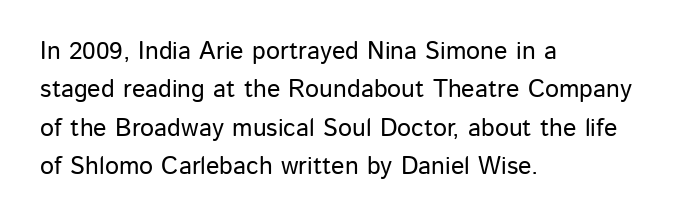
{"italic": "no", "underline": "no", "align": "left", "line_spacing": "normal", "line_spacing_ratio": 1.54, "letter_spacing": "normal", "letter_spacing_em": 0.0, "glyph_px": 25}
